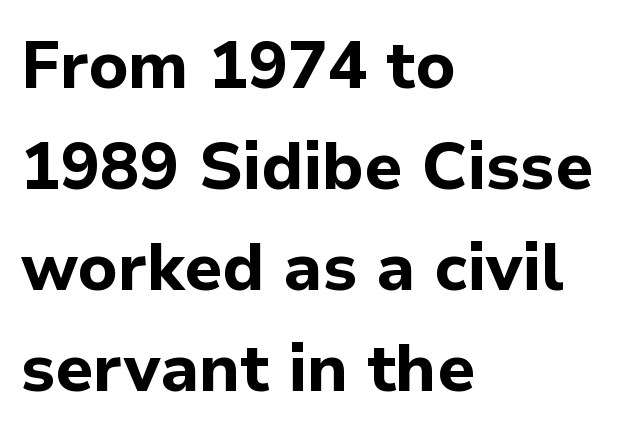
Q: Is the text bold? A: Yes.
Q: Is the text italic (slanted)? A: No, it is upright.
Q: Is the typeface a serif or a sans-serif typeface? A: Sans-serif.
Q: Is the text underlined? A: No.
Q: How is the paragraph aligned? A: Left-aligned.
Q: Is the spacing between letters normal or unusually wide? A: Normal.
Q: Is the spacing between lines tight, normal or loose? A: Normal.
Q: Width (condensed, normal, or wide)? A: Normal.
Q: Stroke contrast? A: Low.
Q: x-height? A: Medium.
Q: Monospaced? A: No.
